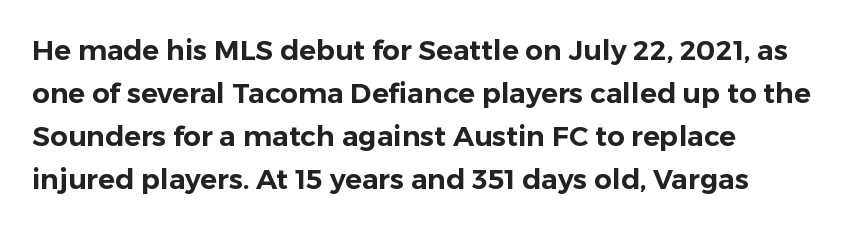
{"serif": "no", "italic": "no", "width": "normal", "stroke_contrast": "low", "x_height": "medium", "monospaced": "no", "underline": "no", "line_spacing": "normal", "line_spacing_ratio": 1.54, "letter_spacing": "normal", "letter_spacing_em": 0.0, "glyph_px": 28}
